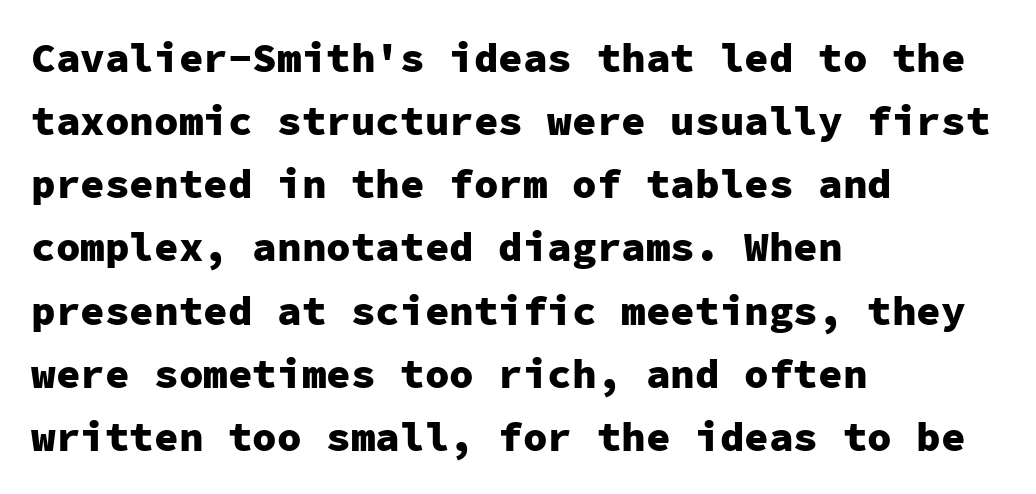
In terms of weight, the rendering is a true, heavy bold. The face used here is monospaced, like something from a code editor. When letters stand straight like this, we call the style roman or upright. Normally led — the rows are evenly, conventionally spaced. Clear beneath every line of the passage. Horizontal alignment here is leftward, the default for most running prose.
